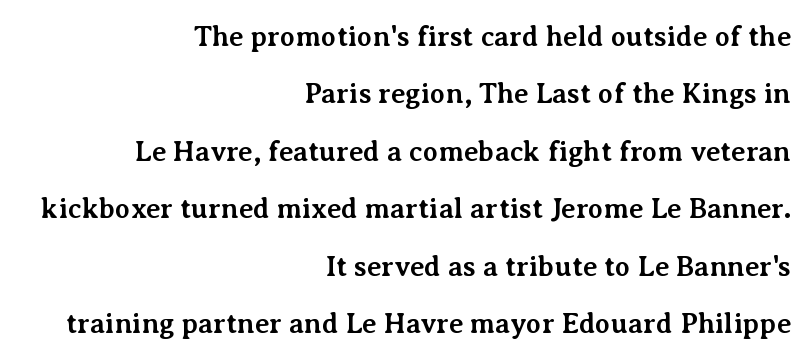
The image shows 28 px bold serif type, upright; set right-aligned, loose line spacing (2.05x), normal letter spacing, not underlined; medium stroke contrast and a medium x-height.
